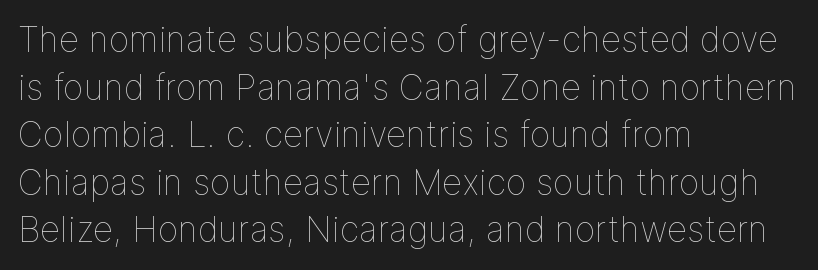
In terms of posture, this sample is upright. Compared with typical body copy, the letter spacing here is the same. Counters stay open thanks to moderate or lighter strokes. Looks like regular typesetting: each glyph gets only the width it needs. Reading down the block, your eye returns to a fixed left position each line. Honestly, there is no underline to notice here at all.
